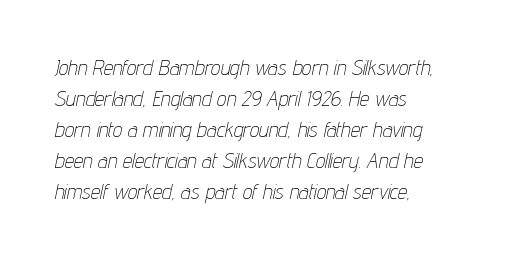
Q: Is the text bold? A: No.
Q: Is the text italic (slanted)? A: Yes, it leans right by about 12 degrees.
Q: Is the text underlined? A: No.
Q: How is the paragraph aligned? A: Left-aligned.
Q: Is the spacing between letters normal or unusually wide? A: Normal.
Q: Is the spacing between lines tight, normal or loose? A: Normal.
